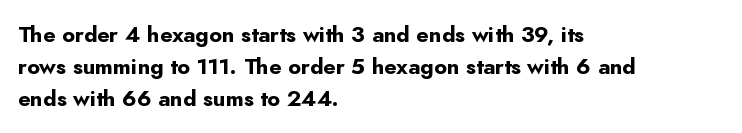
The image shows 22 px bold type, upright; set left-aligned, normal line spacing (1.45x), normal letter spacing, not underlined.
